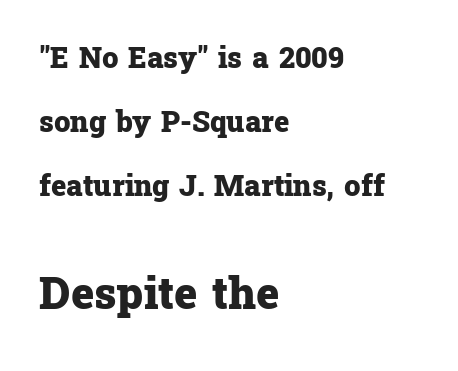
{"serif": "yes", "italic": "no", "bold": "yes", "weight": "heavy", "width": "normal", "stroke_contrast": "low", "x_height": "medium", "monospaced": "no", "underline": "no", "align": "left", "line_spacing": "loose", "line_spacing_ratio": 2.21, "letter_spacing": "normal", "letter_spacing_em": 0.0, "larger_block": "second", "size_ratio": 1.52, "glyph_px": 44}
